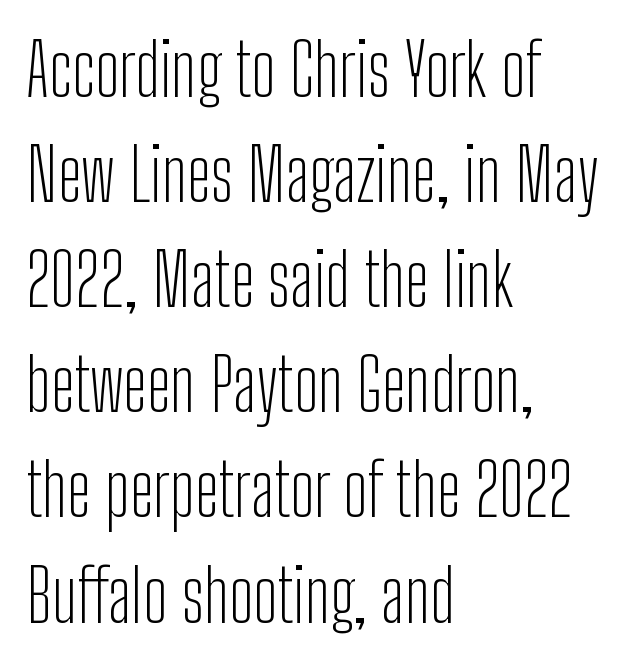
Honestly, the letter spacing is just normal — you wouldn't notice it. The letters advance in unequal steps, a hallmark of proportional type. Rendered with straight, roman letterforms. These lines sit exactly where default settings would place them.
